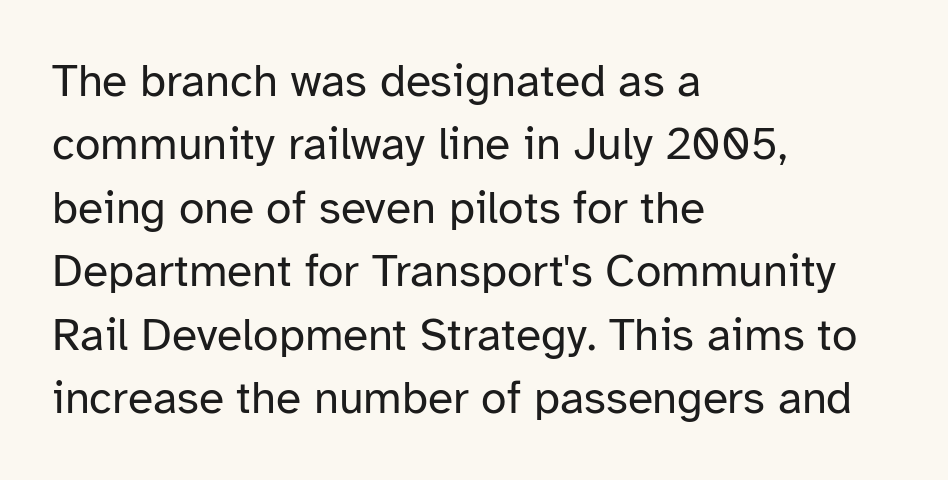
Q: Is the text bold? A: No.
Q: Is the text italic (slanted)? A: No, it is upright.
Q: Is the typeface a serif or a sans-serif typeface? A: Sans-serif.
Q: Is the text underlined? A: No.
Q: How is the paragraph aligned? A: Left-aligned.
Q: Is the spacing between letters normal or unusually wide? A: Normal.
Q: Is the spacing between lines tight, normal or loose? A: Normal.
Q: Width (condensed, normal, or wide)? A: Normal.
Q: Stroke contrast? A: Low.
Q: x-height? A: Medium.
Q: Monospaced? A: No.
